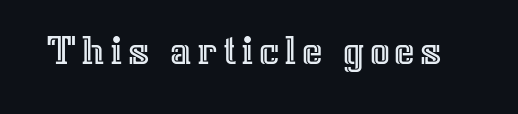
Q: Is the text italic (slanted)? A: No, it is upright.
Q: Is the text underlined? A: No.
Q: Width (condensed, normal, or wide)? A: Normal.
Q: x-height? A: Medium.
Q: Monospaced? A: No.
